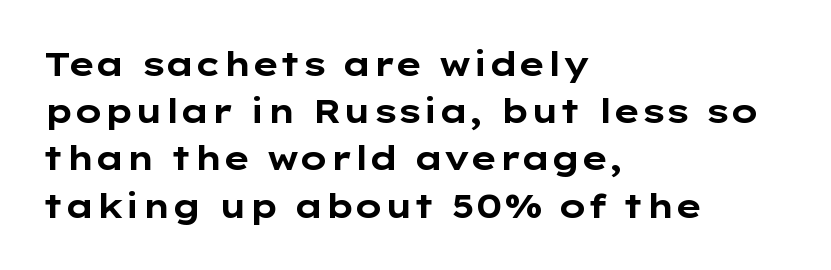
The image shows 33 px bold, wide sans-serif type, upright; set left-aligned, normal line spacing (1.43x), normal letter spacing, not underlined; low stroke contrast and a medium x-height.
